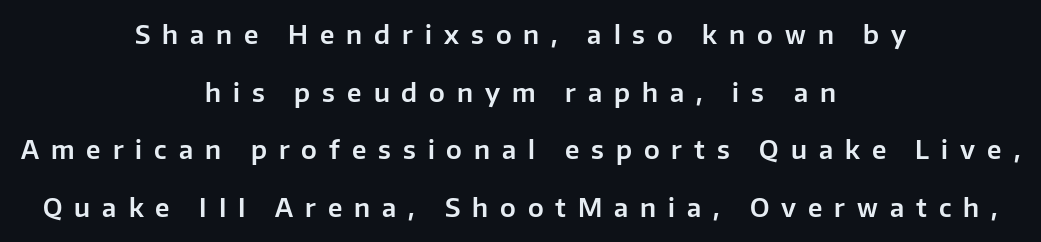
Type without underlining. Spacing between characters has been opened up far beyond the box default. Rendered with straight, roman letterforms. Regarding leading, the lines here are spaced well apart. Teacher's note: observe the equal gaps on both sides — that is centered alignment.
